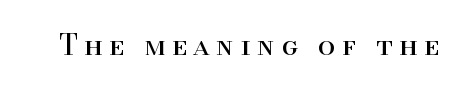
The image shows 28 px regular-weight serif type, upright; set unusually wide letter spacing (+0.23 em), not underlined; high stroke contrast and a small x-height.
